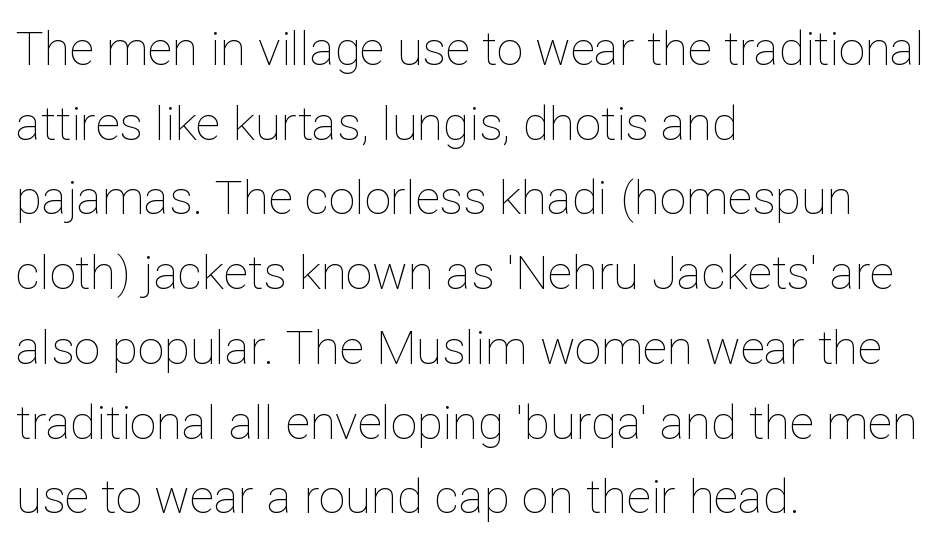
Q: Is the text bold? A: No.
Q: Is the text italic (slanted)? A: No, it is upright.
Q: Is the text underlined? A: No.
Q: How is the paragraph aligned? A: Left-aligned.
Q: Is the spacing between letters normal or unusually wide? A: Normal.
Q: Is the spacing between lines tight, normal or loose? A: Normal.
Q: Width (condensed, normal, or wide)? A: Normal.
Q: Stroke contrast? A: Low.
Q: x-height? A: Medium.
Q: Monospaced? A: No.
